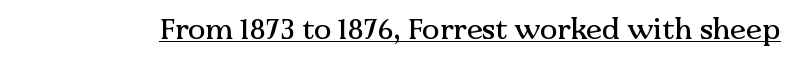
Q: Is the text italic (slanted)? A: No, it is upright.
Q: Is the typeface a serif or a sans-serif typeface? A: Serif.
Q: Is the text underlined? A: Yes.
Q: Is the spacing between letters normal or unusually wide? A: Normal.
Q: Width (condensed, normal, or wide)? A: Normal.
Q: Stroke contrast? A: Medium.
Q: x-height? A: Medium.
Q: Monospaced? A: No.
